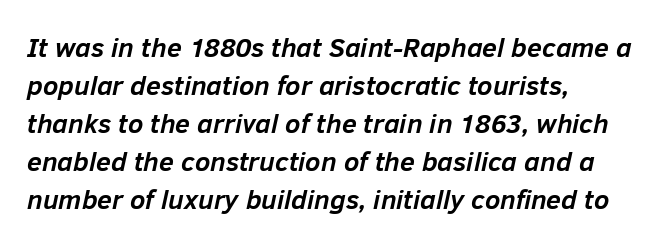
Q: Is the text bold? A: Yes.
Q: Is the text italic (slanted)? A: Yes, it leans right by about 12 degrees.
Q: Is the text underlined? A: No.
Q: How is the paragraph aligned? A: Left-aligned.
Q: Is the spacing between letters normal or unusually wide? A: Normal.
Q: Is the spacing between lines tight, normal or loose? A: Normal.
